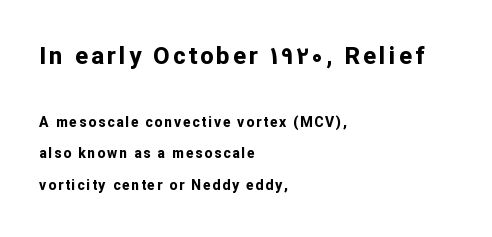
The image shows 24 px bold type, upright; set left-aligned, loose line spacing (2.24x), not underlined; the first (top) block is 1.71x larger.
